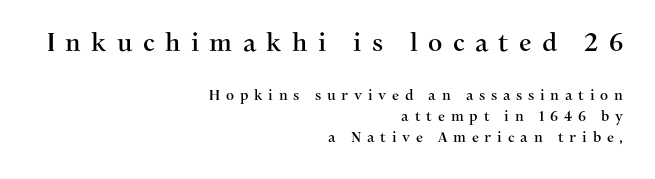
The image shows 25 px text type, upright; set right-aligned, normal line spacing (1.5x), unusually wide letter spacing (+0.41 em), not underlined; the first (top) block is 1.79x larger.
